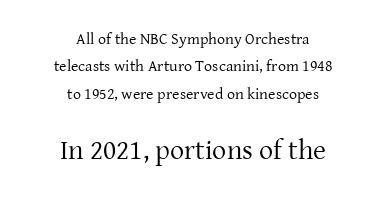
Q: Is the text bold? A: No.
Q: Is the text italic (slanted)? A: No, it is upright.
Q: Is the typeface a serif or a sans-serif typeface? A: Serif.
Q: Is the text underlined? A: No.
Q: How is the paragraph aligned? A: Centered.
Q: Is the spacing between letters normal or unusually wide? A: Normal.
Q: Which block of text is set in a larger size, the first (top) or the second (bottom)? A: The second (bottom) one.
Q: Width (condensed, normal, or wide)? A: Normal.
Q: Stroke contrast? A: Low.
Q: x-height? A: Medium.
Q: Monospaced? A: No.
